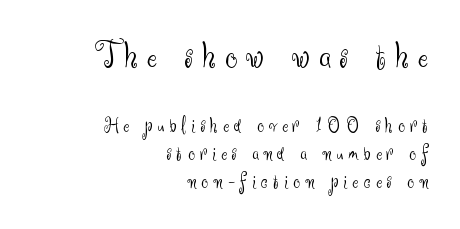
The image shows 39 px light sans-serif type, upright; set right-aligned, normal line spacing (1.26x), unusually wide letter spacing (+0.23 em), not underlined; the first (top) block is 1.77x larger; medium stroke contrast and a small x-height.
